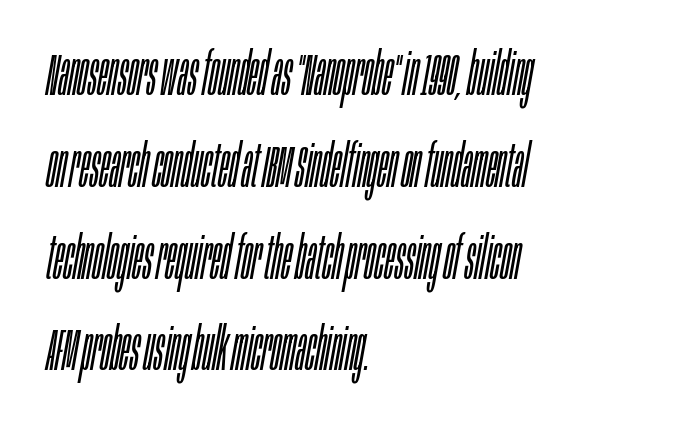
The image shows 60 px light, condensed type, italic (leaning right); set left-aligned, normal line spacing (1.53x), normal letter spacing, not underlined; low stroke contrast and a large x-height.
